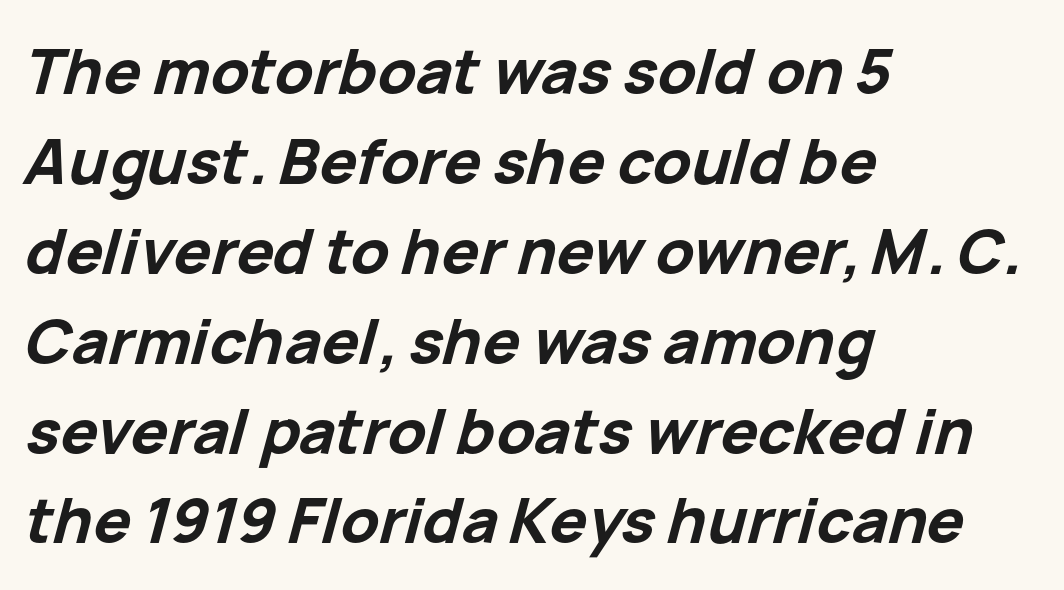
Q: Is the text bold? A: Yes.
Q: Is the text italic (slanted)? A: Yes, it leans right by about 15 degrees.
Q: Is the text underlined? A: No.
Q: How is the paragraph aligned? A: Left-aligned.
Q: Is the spacing between letters normal or unusually wide? A: Normal.
Q: Is the spacing between lines tight, normal or loose? A: Normal.
Q: Width (condensed, normal, or wide)? A: Normal.
Q: Stroke contrast? A: Low.
Q: x-height? A: Medium.
Q: Monospaced? A: No.
